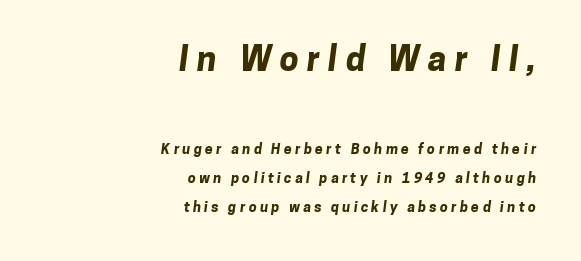
{"serif": "no", "bold": "yes", "weight": "bold", "width": "normal", "stroke_contrast": "low", "x_height": "medium", "monospaced": "no", "underline": "no", "align": "right", "line_spacing": "loose", "line_spacing_ratio": 2.07, "letter_spacing": "wide", "letter_spacing_em": 0.24, "larger_block": "first", "size_ratio": 2.43, "glyph_px": 34}
